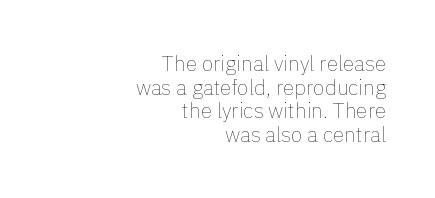
{"italic": "no", "bold": "no", "underline": "no", "align": "right", "line_spacing": "tight", "line_spacing_ratio": 1.13, "letter_spacing": "normal", "letter_spacing_em": 0.0, "glyph_px": 21}
